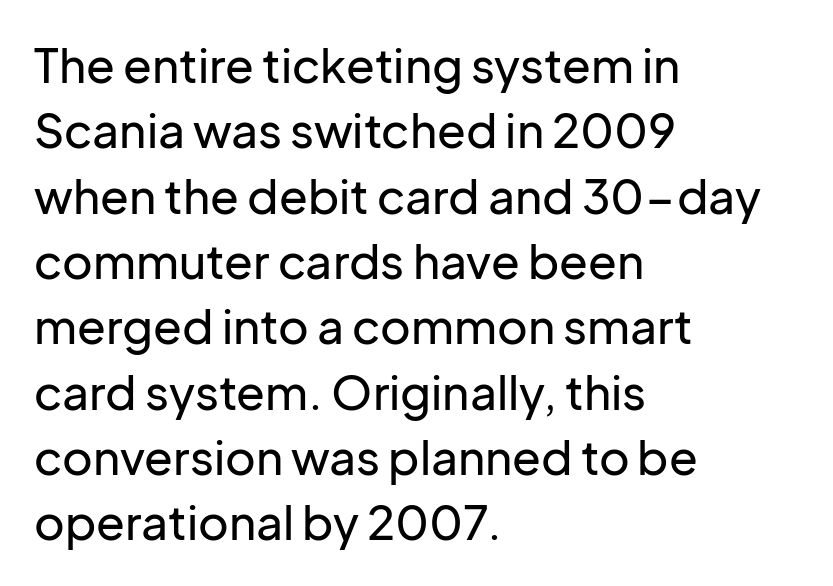
Q: Is the text italic (slanted)? A: No, it is upright.
Q: Is the typeface a serif or a sans-serif typeface? A: Sans-serif.
Q: Is the text underlined? A: No.
Q: How is the paragraph aligned? A: Left-aligned.
Q: Is the spacing between letters normal or unusually wide? A: Normal.
Q: Is the spacing between lines tight, normal or loose? A: Normal.
Q: Width (condensed, normal, or wide)? A: Normal.
Q: Stroke contrast? A: Low.
Q: x-height? A: Medium.
Q: Monospaced? A: No.
